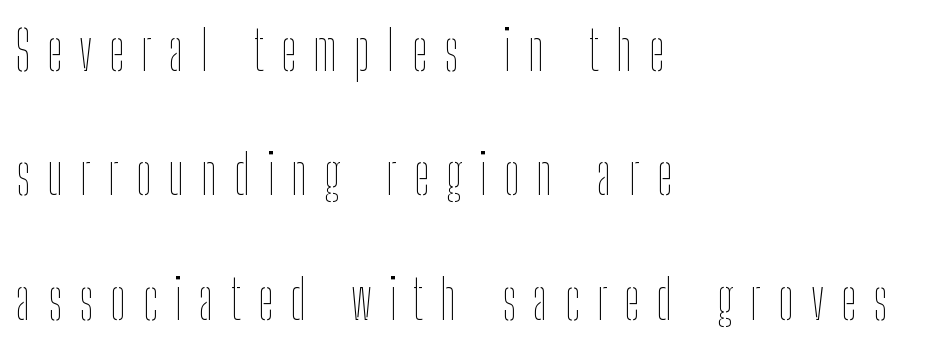
Q: Is the text bold? A: No.
Q: Is the text italic (slanted)? A: No, it is upright.
Q: Is the text underlined? A: No.
Q: How is the paragraph aligned? A: Left-aligned.
Q: Is the spacing between letters normal or unusually wide? A: Unusually wide.
Q: Is the spacing between lines tight, normal or loose? A: Loose.
Q: Width (condensed, normal, or wide)? A: Condensed.
Q: Stroke contrast? A: Low.
Q: x-height? A: Medium.
Q: Monospaced? A: No.
